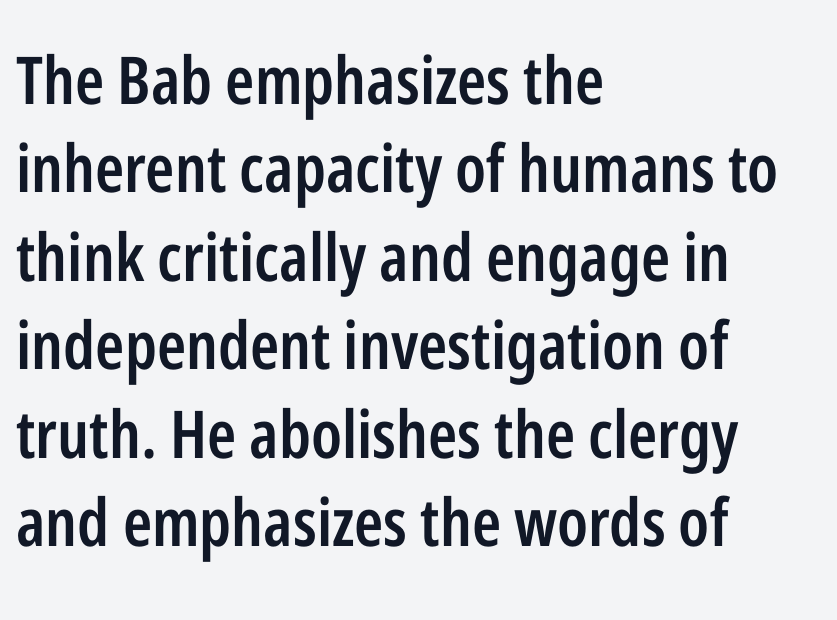
The image shows 66 px semibold, condensed sans-serif type, upright; set left-aligned, normal line spacing (1.34x), normal letter spacing, not underlined; low stroke contrast and a medium x-height.
